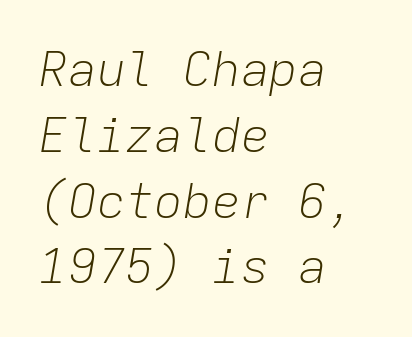
The image shows 48 px light type, italic (leaning right), monospaced; set left-aligned, normal line spacing (1.37x), normal letter spacing, not underlined; low stroke contrast and a medium x-height.
